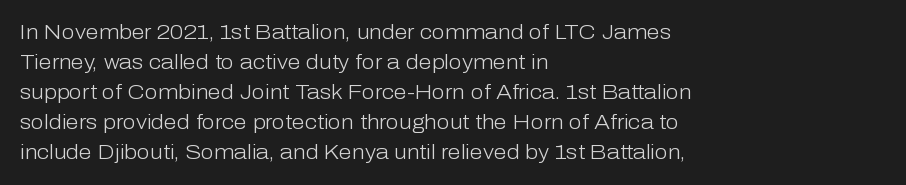
{"italic": "no", "bold": "no", "underline": "no", "align": "left", "line_spacing": "normal", "line_spacing_ratio": 1.43, "letter_spacing": "normal", "letter_spacing_em": 0.0, "glyph_px": 21}
